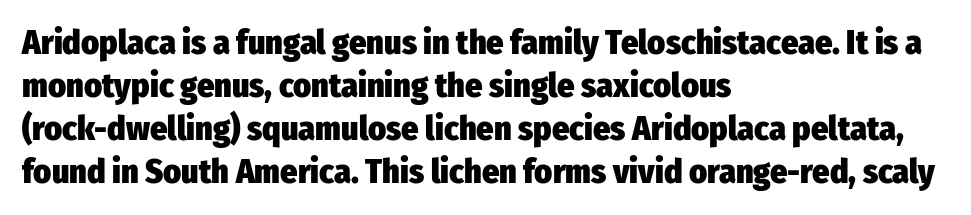
{"serif": "no", "italic": "no", "bold": "yes", "weight": "heavy", "width": "condensed", "stroke_contrast": "low", "x_height": "medium", "monospaced": "no", "underline": "no", "align": "left", "line_spacing": "normal", "line_spacing_ratio": 1.26, "letter_spacing": "normal", "letter_spacing_em": 0.0, "glyph_px": 34}
